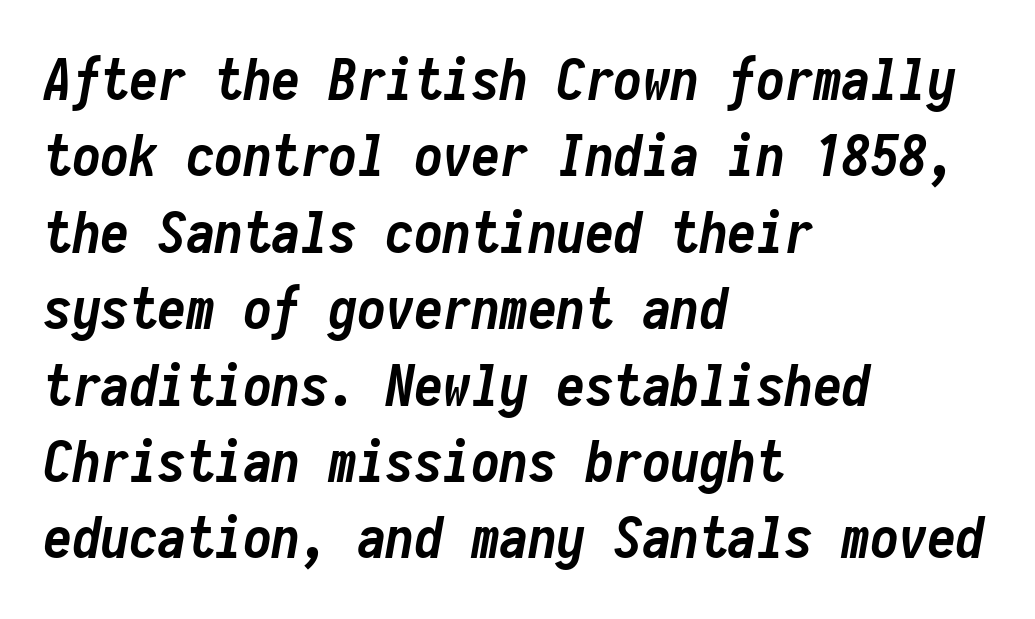
{"italic": "yes", "lean": "right", "slant_degrees": 10, "bold": "yes", "weight": "semibold", "width": "condensed", "stroke_contrast": "low", "x_height": "medium", "monospaced": "yes", "underline": "no", "align": "left", "line_spacing": "normal", "line_spacing_ratio": 1.34, "letter_spacing": "normal", "letter_spacing_em": 0.0, "glyph_px": 57}
